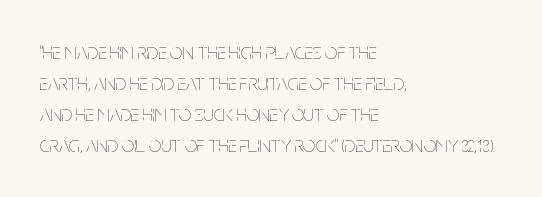
The words here are not underlined. Default kerning and tracking; the words read as compact shapes. The paragraph shown leans on its left margin. Posture: straight, roman, zero tilt. Vertical stems look standard width or narrower in stroke. Vertical spacing — default.
